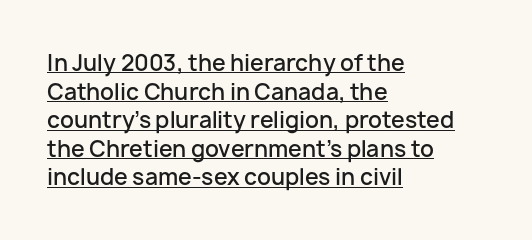
{"italic": "no", "bold": "semi", "underline": "yes", "align": "left", "line_spacing": "normal", "line_spacing_ratio": 1.3, "letter_spacing": "normal", "letter_spacing_em": 0.0, "glyph_px": 22}
